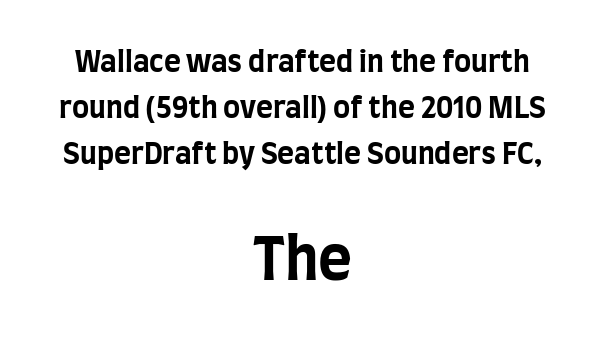
Q: Is the text bold? A: Yes.
Q: Is the text italic (slanted)? A: No, it is upright.
Q: Is the typeface a serif or a sans-serif typeface? A: Sans-serif.
Q: Is the text underlined? A: No.
Q: How is the paragraph aligned? A: Centered.
Q: Is the spacing between letters normal or unusually wide? A: Normal.
Q: Is the spacing between lines tight, normal or loose? A: Normal.
Q: Which block of text is set in a larger size, the first (top) or the second (bottom)? A: The second (bottom) one.
Q: Width (condensed, normal, or wide)? A: Condensed.
Q: Stroke contrast? A: Low.
Q: x-height? A: Large.
Q: Monospaced? A: No.
